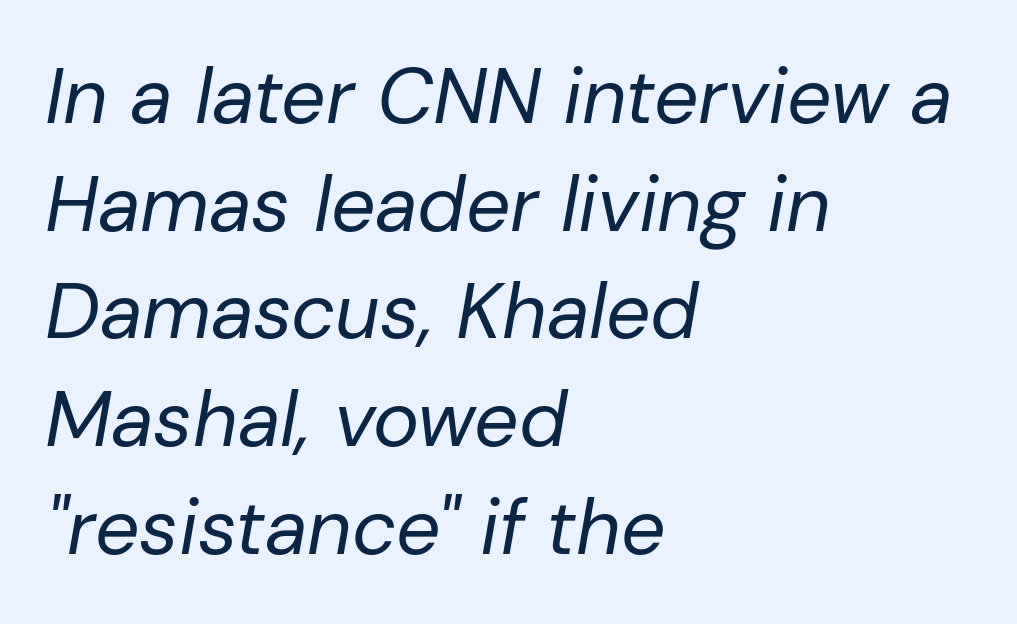
{"italic": "yes", "lean": "right", "slant_degrees": 10, "bold": "no", "weight": "regular", "width": "normal", "stroke_contrast": "low", "x_height": "medium", "monospaced": "no", "underline": "no", "align": "left", "line_spacing": "normal", "line_spacing_ratio": 1.38, "letter_spacing": "normal", "letter_spacing_em": 0.0, "glyph_px": 78}
